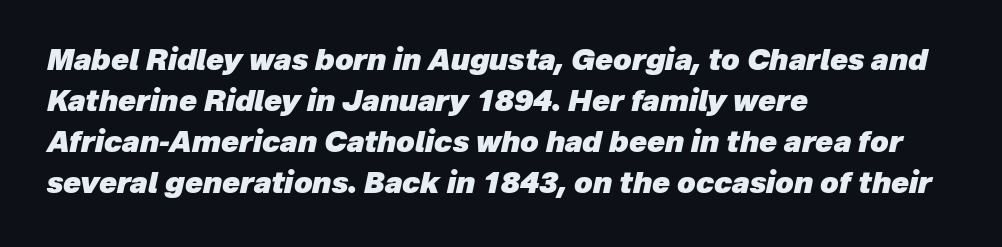
Q: Is the text bold? A: Yes.
Q: Is the text italic (slanted)? A: Yes, it leans right by about 12 degrees.
Q: Is the text underlined? A: No.
Q: How is the paragraph aligned? A: Left-aligned.
Q: Is the spacing between letters normal or unusually wide? A: Normal.
Q: Is the spacing between lines tight, normal or loose? A: Normal.
Q: Width (condensed, normal, or wide)? A: Normal.
Q: Stroke contrast? A: Low.
Q: x-height? A: Medium.
Q: Monospaced? A: No.
